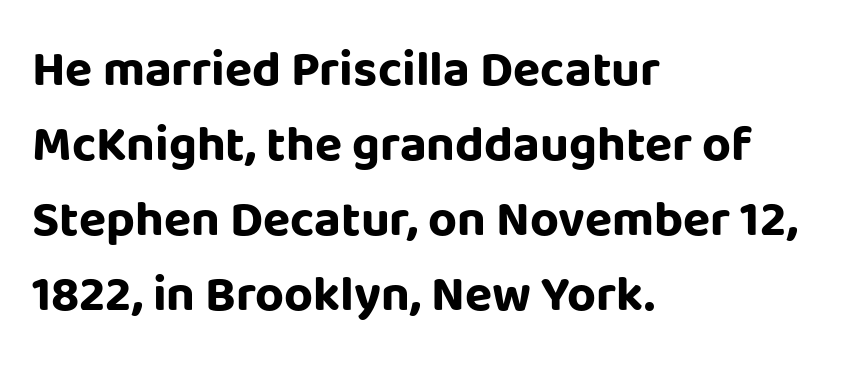
{"serif": "no", "italic": "no", "bold": "yes", "weight": "bold", "width": "normal", "stroke_contrast": "low", "x_height": "large", "monospaced": "no", "underline": "no", "align": "left", "line_spacing": "normal", "line_spacing_ratio": 1.5, "letter_spacing": "normal", "letter_spacing_em": 0.0, "glyph_px": 50}
